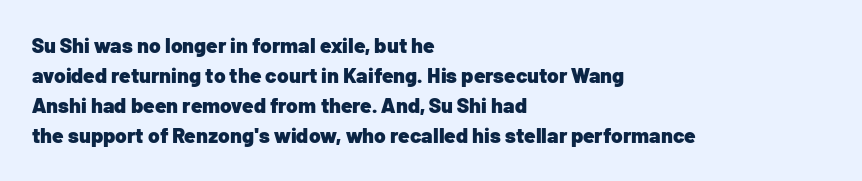
The image shows 21 px bold type, upright; set left-aligned, normal line spacing (1.43x), normal letter spacing, not underlined.
